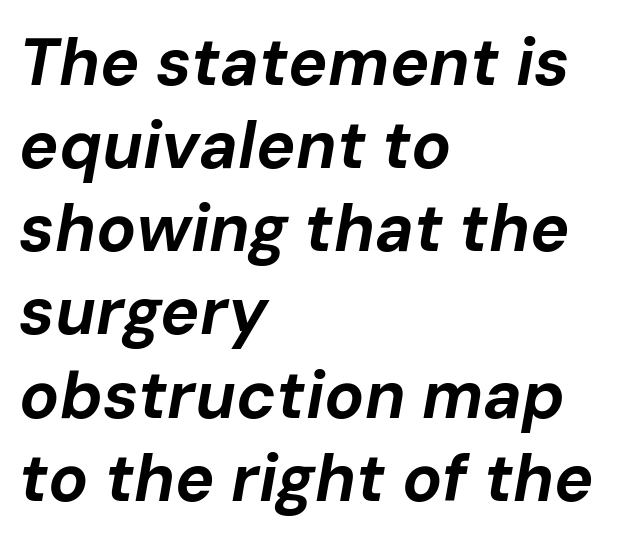
The vertical gap from one line to the next is medium. There is no visible air inserted between adjacent glyphs. The passage shown is emphatically bold. This sample has the flowing, uneven cadence of proportional lettering. The typesetter chose a ragged-right arrangement here.
